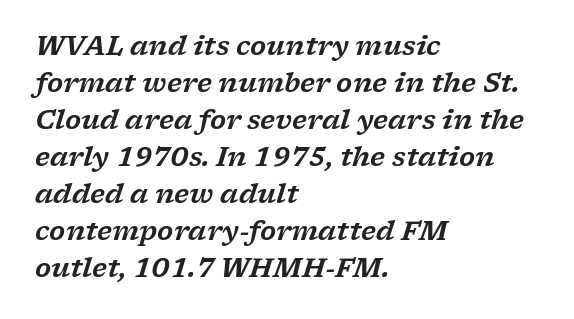
A bare baseline throughout the passage. The passage shown leans; its letterforms are oblique. The compositor pushed each line to the left boundary. Compared with typical paragraphs, the rows here are spaced about the same. Standard letterfit; no display-style spreading of the glyphs.
